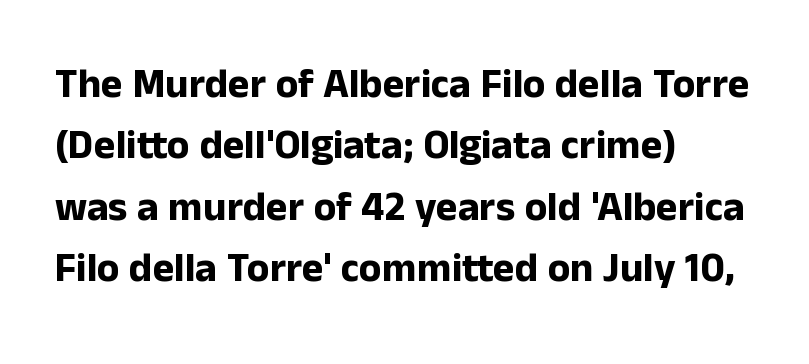
Q: Is the text bold? A: Yes.
Q: Is the text italic (slanted)? A: No, it is upright.
Q: Is the typeface a serif or a sans-serif typeface? A: Sans-serif.
Q: Is the text underlined? A: No.
Q: How is the paragraph aligned? A: Left-aligned.
Q: Is the spacing between letters normal or unusually wide? A: Normal.
Q: Is the spacing between lines tight, normal or loose? A: Normal.
Q: Width (condensed, normal, or wide)? A: Normal.
Q: Stroke contrast? A: Low.
Q: x-height? A: Medium.
Q: Monospaced? A: No.
